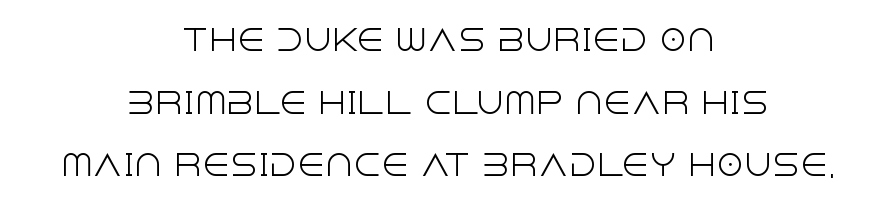
The image shows 28 px light sans-serif type, upright; set centered, loose line spacing (2.24x), normal letter spacing, not underlined; a large x-height.
